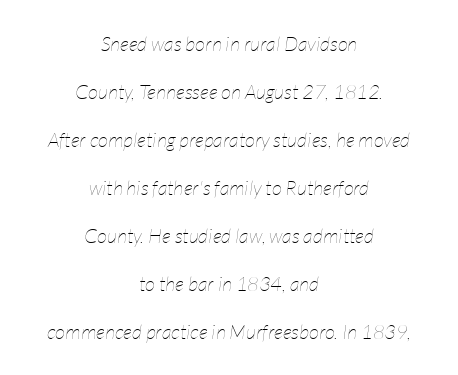
How would I describe the line gaps? Wide and relaxed. The letters are slanted; this is an italic face. This sample uses plain, unmodified letter spacing. The font sits on the lighter half of the weight spectrum, regular included.
